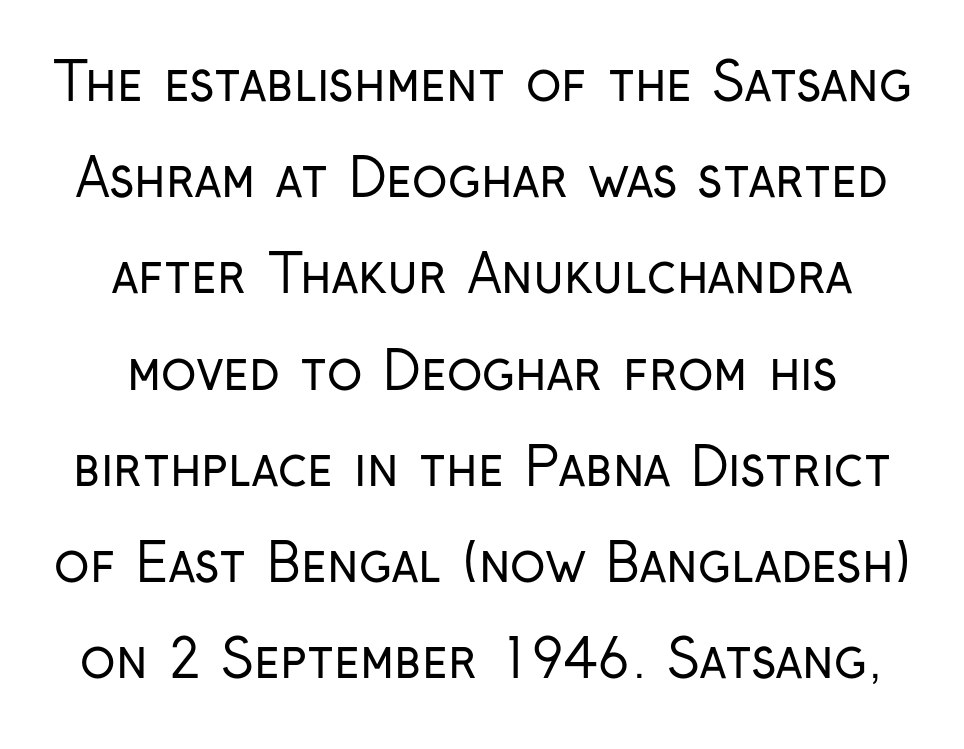
Q: Is the text bold? A: No.
Q: Is the text italic (slanted)? A: No, it is upright.
Q: Is the typeface a serif or a sans-serif typeface? A: Sans-serif.
Q: Is the text underlined? A: No.
Q: Is the spacing between letters normal or unusually wide? A: Normal.
Q: Width (condensed, normal, or wide)? A: Condensed.
Q: Stroke contrast? A: Low.
Q: x-height? A: Medium.
Q: Monospaced? A: No.
